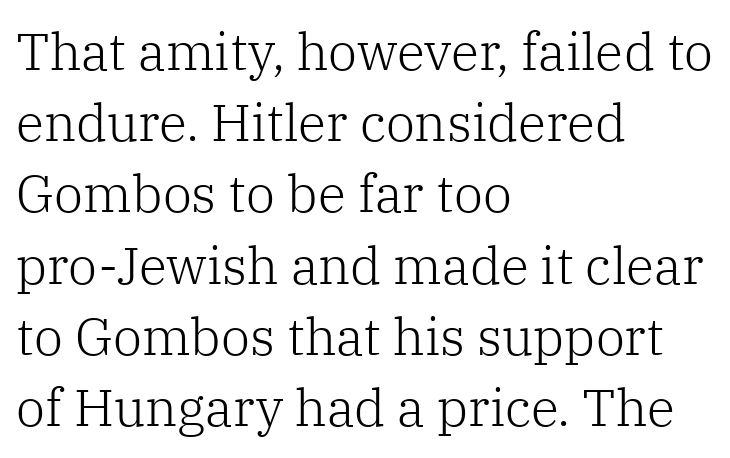
Standard letterfit; no display-style spreading of the glyphs. The strip under each line holds only bare page. Note: serifs present on the glyphs. The typography opts for an upright posture over an oblique one. Caption: multi-line text, flush left, ragged right.
